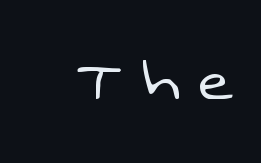
Q: Is the text bold? A: No.
Q: Is the typeface a serif or a sans-serif typeface? A: Sans-serif.
Q: Is the text underlined? A: No.
Q: Is the spacing between letters normal or unusually wide? A: Unusually wide.
Q: Width (condensed, normal, or wide)? A: Normal.
Q: Stroke contrast? A: Low.
Q: x-height? A: Medium.
Q: Monospaced? A: No.
